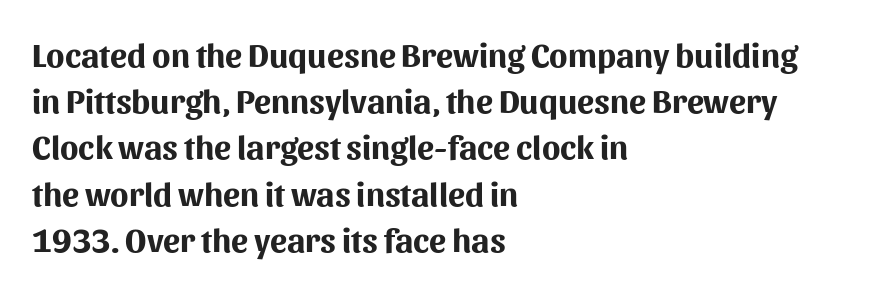
{"serif": "no", "italic": "no", "bold": "yes", "weight": "bold", "width": "normal", "stroke_contrast": "medium", "x_height": "medium", "monospaced": "no", "underline": "no", "align": "left", "line_spacing": "normal", "line_spacing_ratio": 1.36, "letter_spacing": "normal", "letter_spacing_em": 0.0, "glyph_px": 34}
